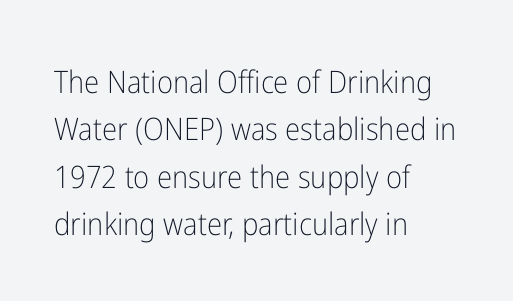
Horizontal bands of white between lines are of average thickness. A clean baseline with only descenders dipping below it. The letters carry no serifs — their stems end cleanly without finishing strokes. Look at the tracking — it's just the regular setting, nothing added. Reading down the block, your eye returns to a fixed left position each line.
